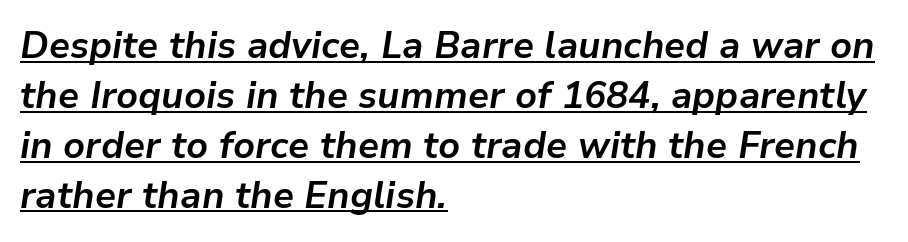
Q: Is the text bold? A: Yes.
Q: Is the text italic (slanted)? A: Yes, it leans right by about 9 degrees.
Q: Is the text underlined? A: Yes.
Q: How is the paragraph aligned? A: Left-aligned.
Q: Is the spacing between letters normal or unusually wide? A: Normal.
Q: Is the spacing between lines tight, normal or loose? A: Normal.
Q: Width (condensed, normal, or wide)? A: Normal.
Q: Stroke contrast? A: Low.
Q: x-height? A: Medium.
Q: Monospaced? A: No.
